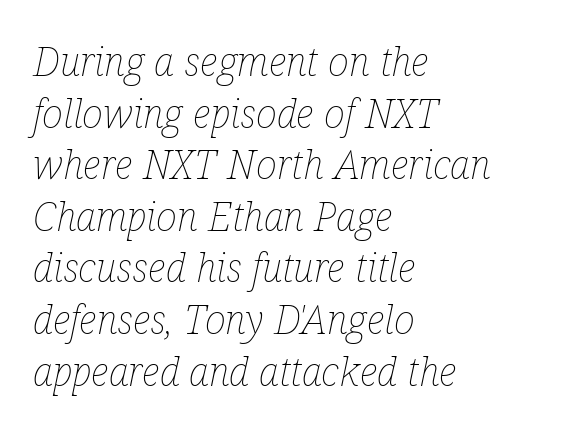
The image shows 40 px thin, condensed type, italic (leaning right); set left-aligned, normal line spacing (1.29x), normal letter spacing, not underlined; low stroke contrast and a medium x-height.
